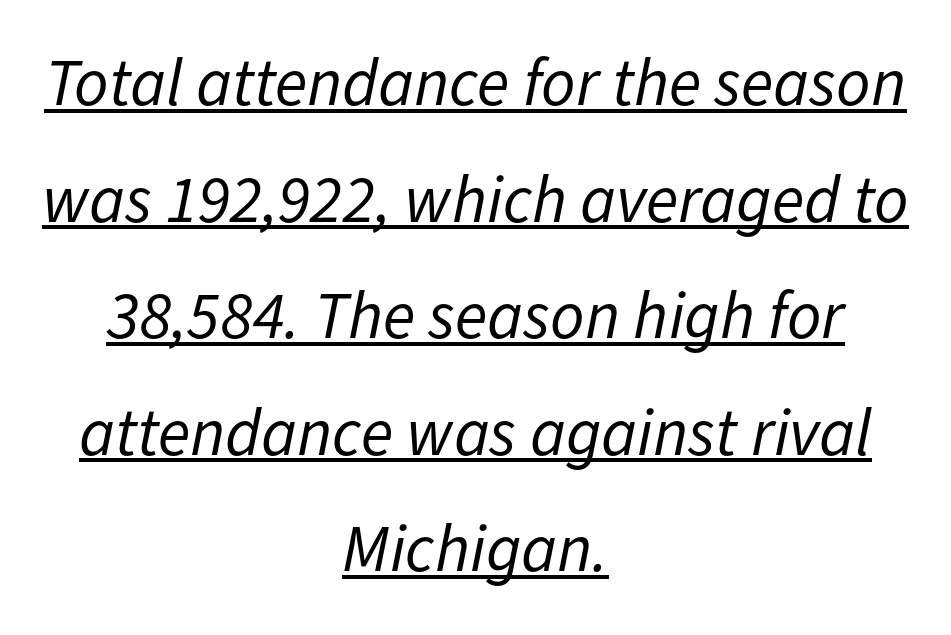
Q: Is the text bold? A: No.
Q: Is the text italic (slanted)? A: Yes, it leans right by about 11 degrees.
Q: Is the text underlined? A: Yes.
Q: How is the paragraph aligned? A: Centered.
Q: Is the spacing between letters normal or unusually wide? A: Normal.
Q: Width (condensed, normal, or wide)? A: Normal.
Q: Stroke contrast? A: Low.
Q: x-height? A: Medium.
Q: Monospaced? A: No.
